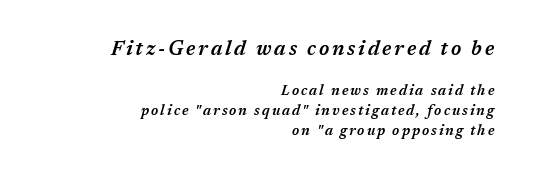
Posture: slanted. Typesetter's note — upper block bumped up in size, lower block left smaller. The glyphs are unaccompanied by any horizontal stroke below them. Notice how descenders clear the ascenders below comfortably — that's standard leading. The glyphs have the mass of a demibold cut, below bold.
